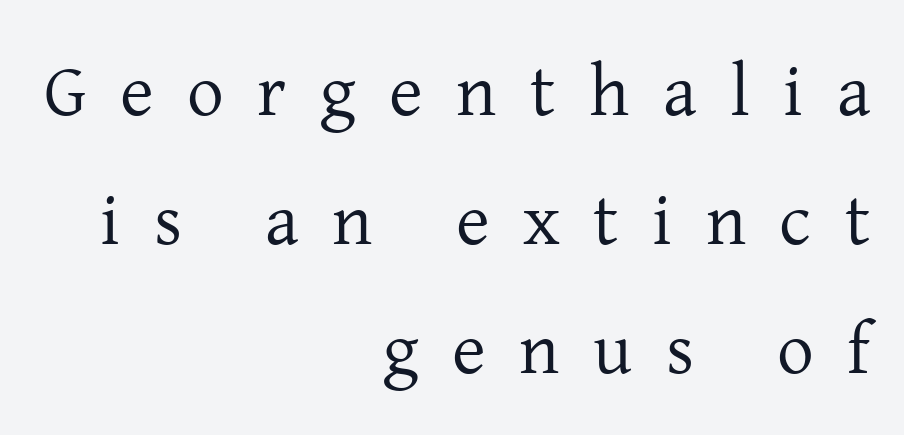
Q: Is the text bold? A: No.
Q: Is the text italic (slanted)? A: No, it is upright.
Q: Is the typeface a serif or a sans-serif typeface? A: Serif.
Q: Is the text underlined? A: No.
Q: How is the paragraph aligned? A: Right-aligned.
Q: Is the spacing between letters normal or unusually wide? A: Unusually wide.
Q: Width (condensed, normal, or wide)? A: Normal.
Q: Stroke contrast? A: Low.
Q: x-height? A: Medium.
Q: Monospaced? A: No.
